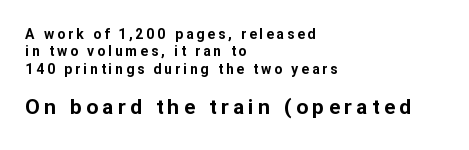
{"italic": "no", "bold": "yes", "underline": "no", "align": "left", "line_spacing": "normal", "line_spacing_ratio": 1.25, "letter_spacing": "wide", "letter_spacing_em": 0.21, "larger_block": "second", "size_ratio": 1.5, "glyph_px": 21}
